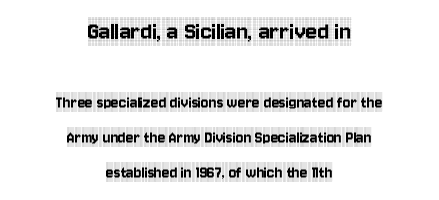
The image shows 27 px text type, upright; set centered, loose line spacing (1.96x), normal letter spacing, not underlined; the first (top) block is 1.5x larger.
